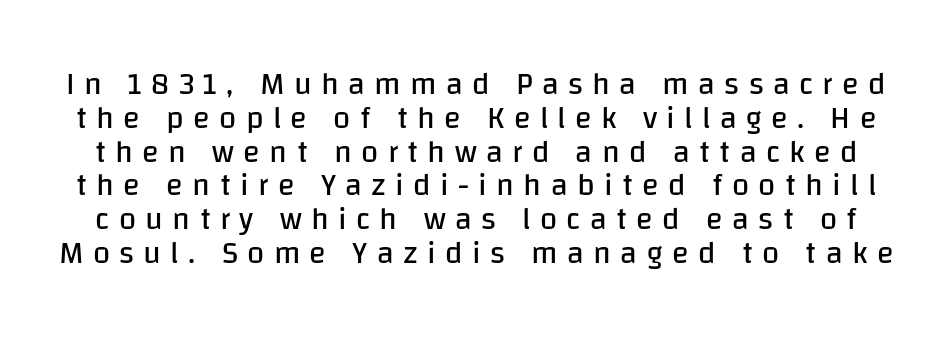
{"serif": "no", "italic": "no", "bold": "no", "weight": "regular", "width": "normal", "stroke_contrast": "low", "x_height": "large", "monospaced": "no", "underline": "no", "line_spacing": "tight", "line_spacing_ratio": 1.09, "letter_spacing": "wide", "letter_spacing_em": 0.3, "glyph_px": 31}
